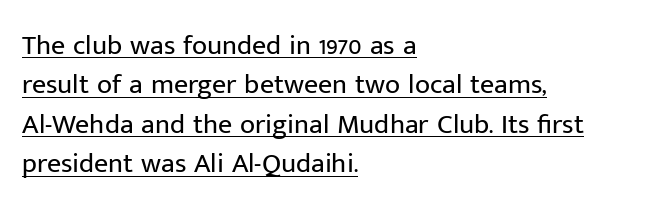
The image shows 28 px regular-weight sans-serif type, upright; set left-aligned, normal line spacing (1.41x), normal letter spacing, underlined; low stroke contrast and a medium x-height.
